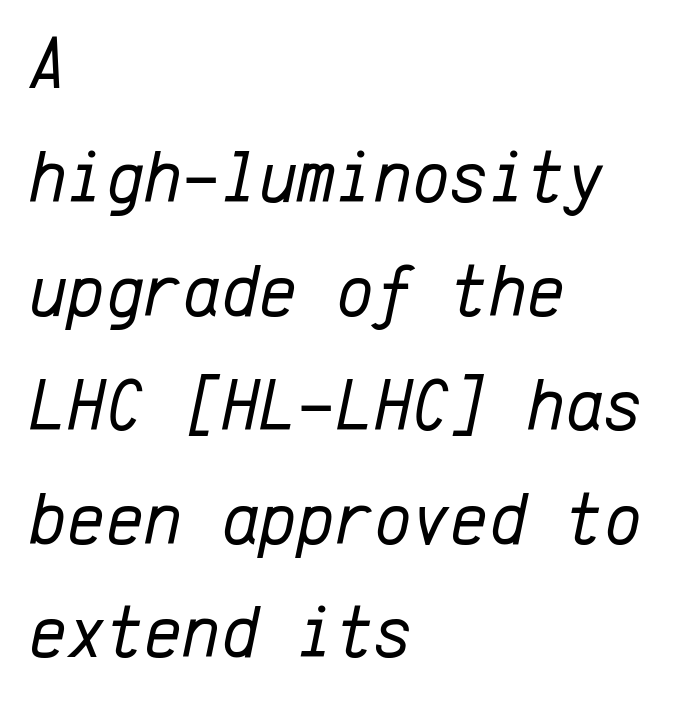
Q: Is the text bold? A: No.
Q: Is the text italic (slanted)? A: Yes, it leans right by about 12 degrees.
Q: Is the text underlined? A: No.
Q: How is the paragraph aligned? A: Left-aligned.
Q: Is the spacing between letters normal or unusually wide? A: Normal.
Q: Is the spacing between lines tight, normal or loose? A: Normal.
Q: Width (condensed, normal, or wide)? A: Normal.
Q: Stroke contrast? A: Low.
Q: x-height? A: Medium.
Q: Monospaced? A: Yes.
